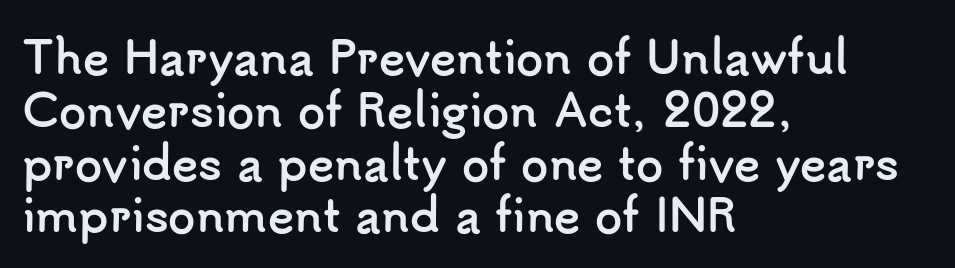
Q: Is the text bold? A: Yes.
Q: Is the text italic (slanted)? A: No, it is upright.
Q: Is the typeface a serif or a sans-serif typeface? A: Sans-serif.
Q: Is the text underlined? A: No.
Q: How is the paragraph aligned? A: Left-aligned.
Q: Is the spacing between letters normal or unusually wide? A: Normal.
Q: Width (condensed, normal, or wide)? A: Normal.
Q: Stroke contrast? A: Low.
Q: x-height? A: Small.
Q: Monospaced? A: No.
